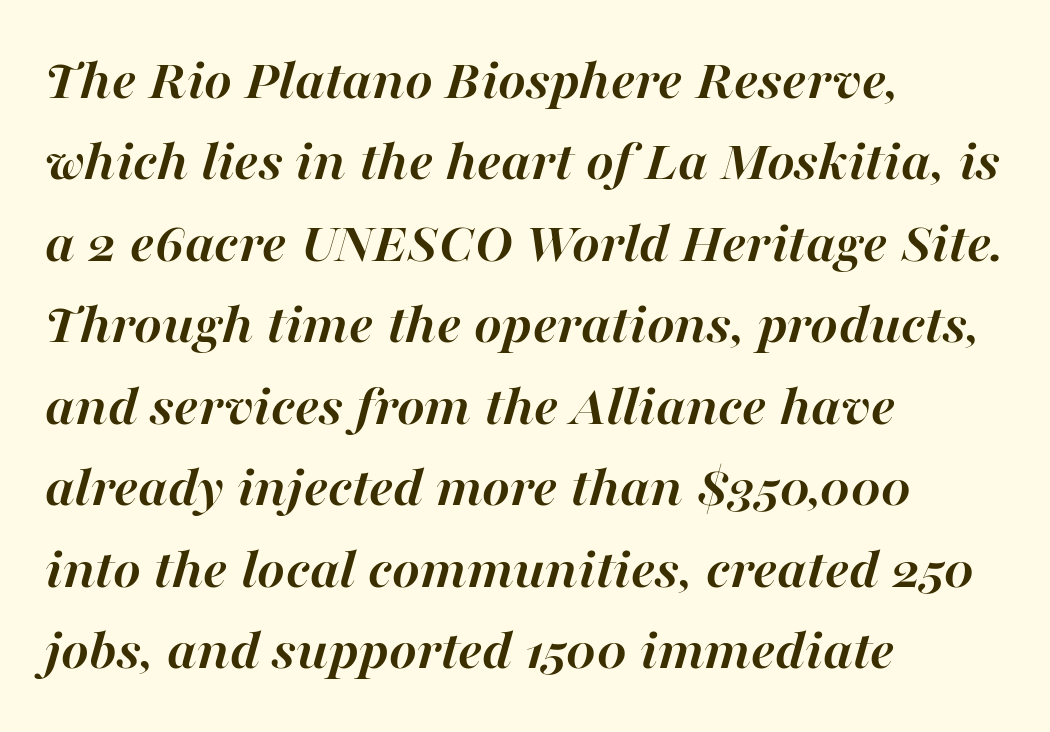
When letters slant like this, we call the style italic. Default kerning and tracking; the words read as compact shapes. Casual observation: everything's shoved over to the left. As a designer I'd log this as weight 700, bold. The leading is moderate, giving the passage an even texture.
